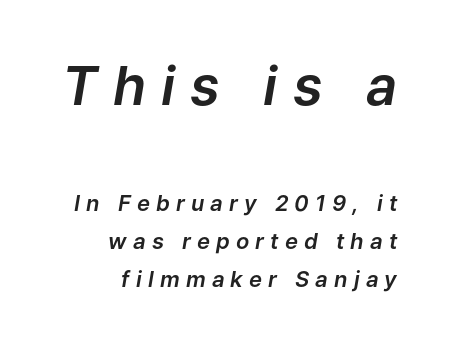
{"italic": "yes", "lean": "right", "slant_degrees": 9, "width": "normal", "stroke_contrast": "low", "x_height": "medium", "monospaced": "no", "underline": "no", "align": "right", "line_spacing_ratio": 1.73, "letter_spacing": "wide", "letter_spacing_em": 0.28, "larger_block": "first", "size_ratio": 2.45, "glyph_px": 54}
